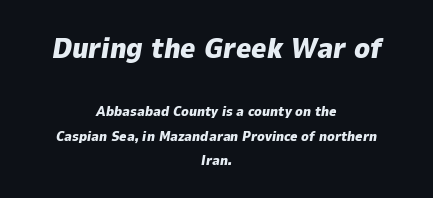
The image shows 29 px heavy type, italic (leaning right); set centered, line spacing 1.73x, normal letter spacing, not underlined; the first (top) block is 2.07x larger; low stroke contrast and a medium x-height.
